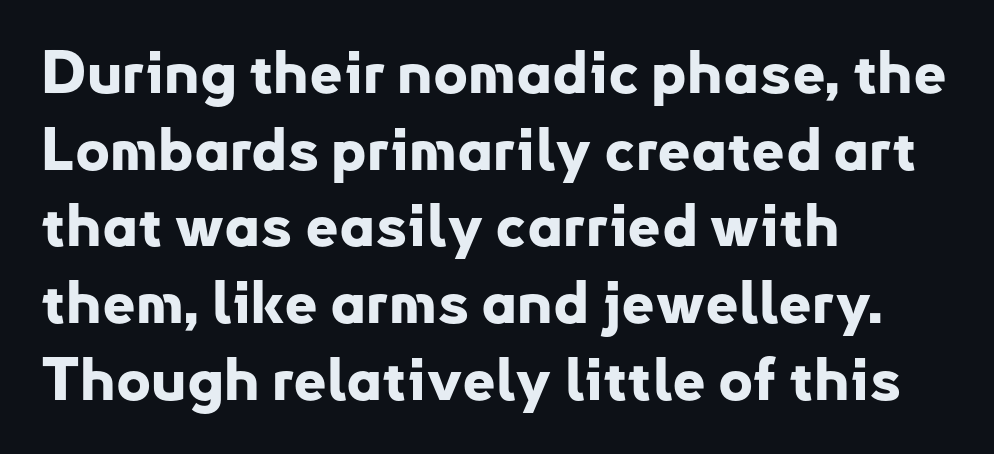
The image shows 59 px bold sans-serif type, upright; set left-aligned, normal line spacing (1.3x), normal letter spacing, not underlined; low stroke contrast and a small x-height.
